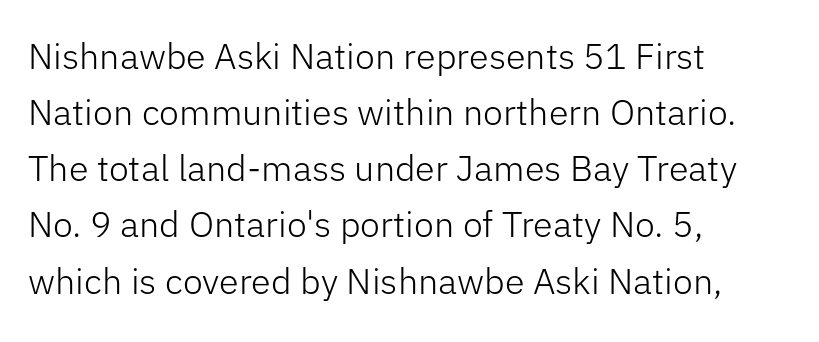
The image shows 36 px light sans-serif type, upright; set left-aligned, normal line spacing (1.56x), normal letter spacing, not underlined; low stroke contrast and a medium x-height.
